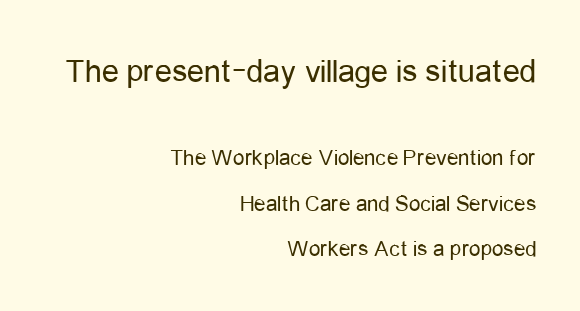
The image shows 34 px regular-weight, condensed sans-serif type, upright; set right-aligned, loose line spacing (1.99x), normal letter spacing, not underlined; the first (top) block is 1.48x larger; low stroke contrast and a medium x-height.
